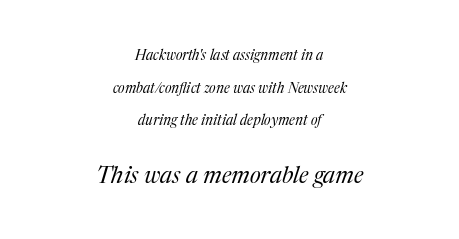
Q: Is the text bold? A: No.
Q: Is the text italic (slanted)? A: Yes, it leans right by about 17 degrees.
Q: Is the text underlined? A: No.
Q: How is the paragraph aligned? A: Centered.
Q: Is the spacing between letters normal or unusually wide? A: Normal.
Q: Is the spacing between lines tight, normal or loose? A: Loose.
Q: Which block of text is set in a larger size, the first (top) or the second (bottom)? A: The second (bottom) one.
